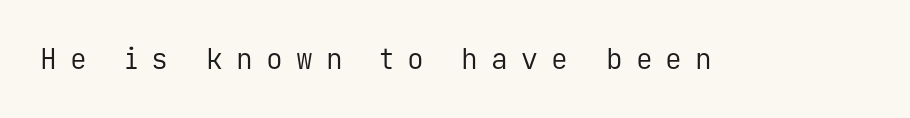
Q: Is the text bold? A: No.
Q: Is the text italic (slanted)? A: No, it is upright.
Q: Is the typeface a serif or a sans-serif typeface? A: Sans-serif.
Q: Is the text underlined? A: No.
Q: Is the spacing between letters normal or unusually wide? A: Unusually wide.
Q: Width (condensed, normal, or wide)? A: Normal.
Q: Stroke contrast? A: Low.
Q: x-height? A: Medium.
Q: Monospaced? A: Yes.
